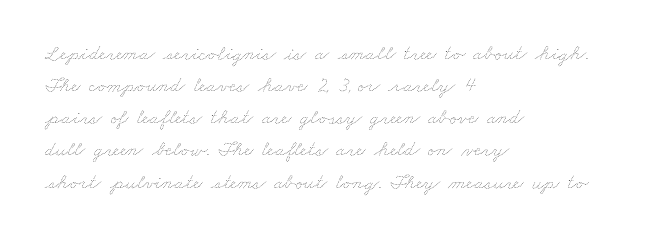
Q: Is the text bold? A: No.
Q: Is the text underlined? A: No.
Q: How is the paragraph aligned? A: Left-aligned.
Q: Is the spacing between letters normal or unusually wide? A: Normal.
Q: Is the spacing between lines tight, normal or loose? A: Normal.
